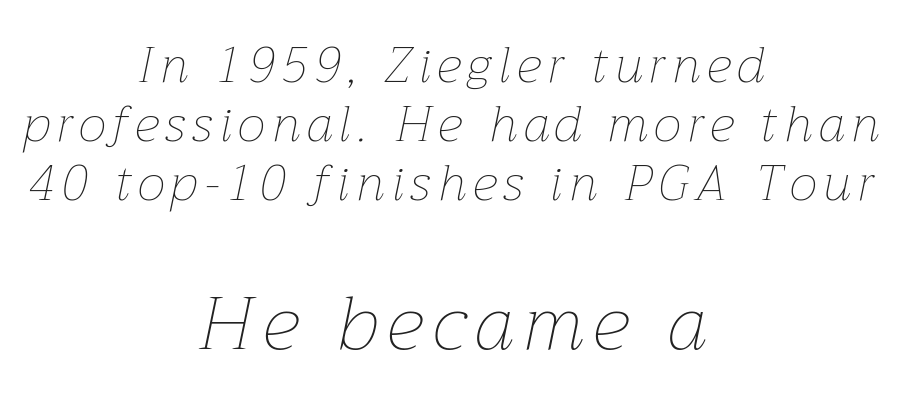
Stems and bowls with no extra thickness — not bold. These lines are rendered in a variable-pitch font. If you folded the block vertically in half, each line would mirror itself in length. The second block has been scaled up relative to the first. Yep, that's italic — everything's leaning. The passage shown is not underscored anywhere.
